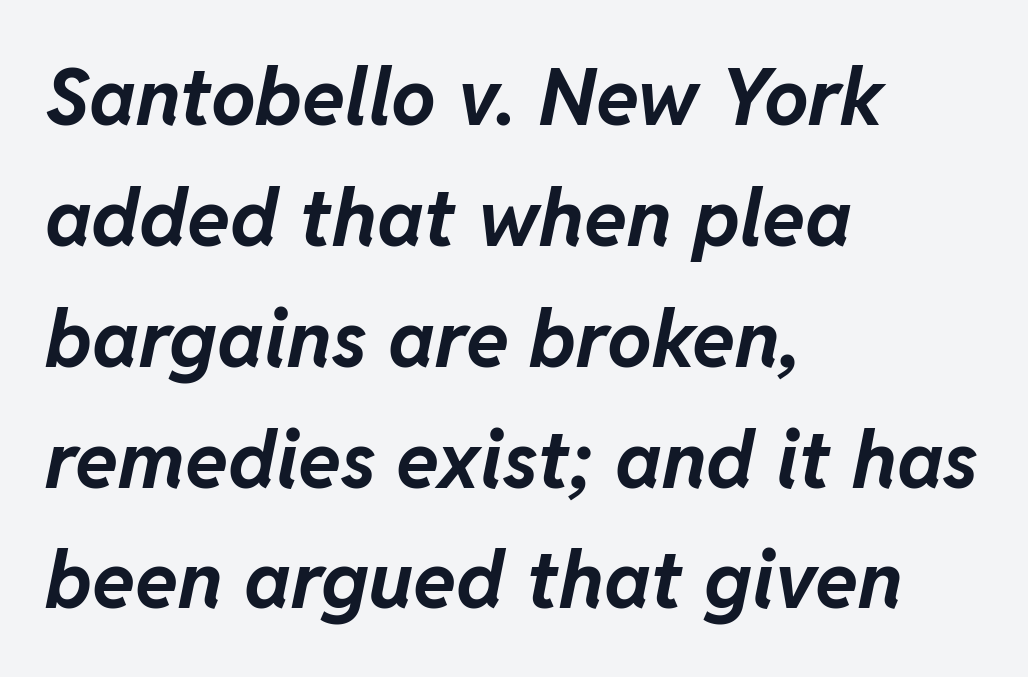
Q: Is the text bold? A: Yes.
Q: Is the text italic (slanted)? A: Yes, it leans right by about 11 degrees.
Q: Is the text underlined? A: No.
Q: How is the paragraph aligned? A: Left-aligned.
Q: Is the spacing between letters normal or unusually wide? A: Normal.
Q: Is the spacing between lines tight, normal or loose? A: Normal.
Q: Width (condensed, normal, or wide)? A: Normal.
Q: Stroke contrast? A: Low.
Q: x-height? A: Medium.
Q: Monospaced? A: No.
